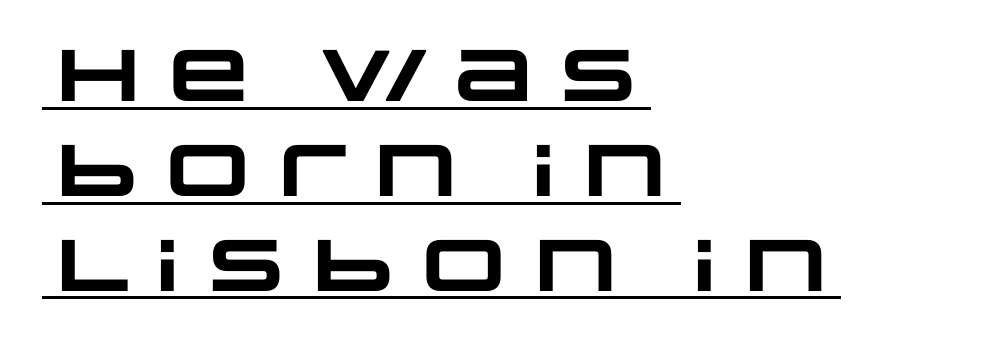
The image shows 73 px heavy, wide sans-serif type; set left-aligned, normal line spacing (1.3x), normal letter spacing, underlined; low stroke contrast and a large x-height.
